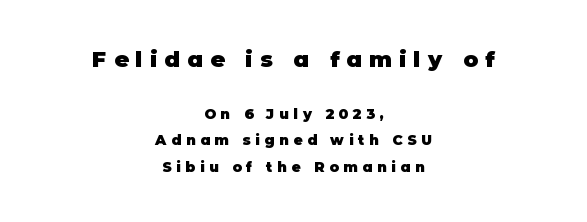
{"italic": "no", "bold": "yes", "underline": "no", "align": "center", "line_spacing": "loose", "line_spacing_ratio": 1.91, "letter_spacing": "wide", "letter_spacing_em": 0.33, "larger_block": "first", "size_ratio": 1.57, "glyph_px": 22}
